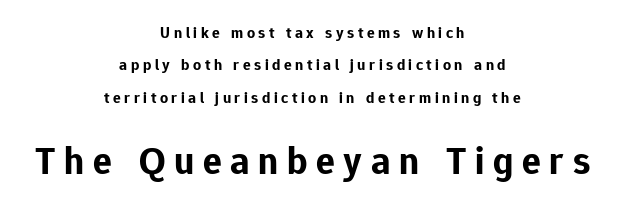
Is there much room between lines? Yes — plenty of vertical air separates them. Small over large — that's the arrangement of the two blocks here. Do the characters align in a grid? No, the font is proportional. Typeset on center — no edge is straight.
